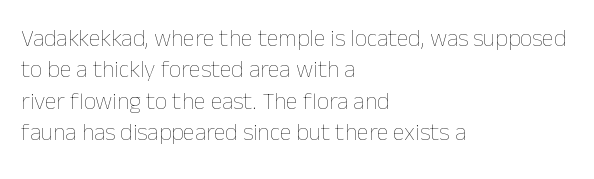
Q: Is the text bold? A: No.
Q: Is the text italic (slanted)? A: No, it is upright.
Q: Is the text underlined? A: No.
Q: How is the paragraph aligned? A: Left-aligned.
Q: Is the spacing between letters normal or unusually wide? A: Normal.
Q: Is the spacing between lines tight, normal or loose? A: Normal.
